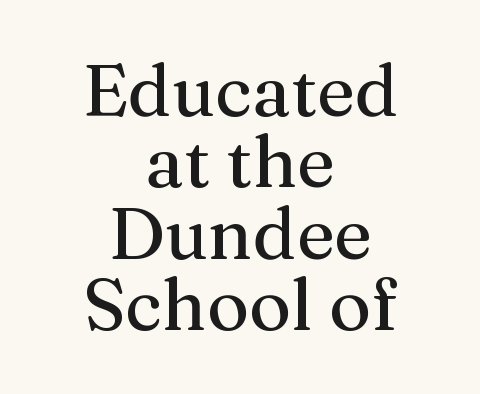
Q: Is the text italic (slanted)? A: No, it is upright.
Q: Is the typeface a serif or a sans-serif typeface? A: Serif.
Q: Is the text underlined? A: No.
Q: How is the paragraph aligned? A: Centered.
Q: Is the spacing between letters normal or unusually wide? A: Normal.
Q: Is the spacing between lines tight, normal or loose? A: Tight.
Q: Width (condensed, normal, or wide)? A: Normal.
Q: Stroke contrast? A: Medium.
Q: x-height? A: Medium.
Q: Monospaced? A: No.
